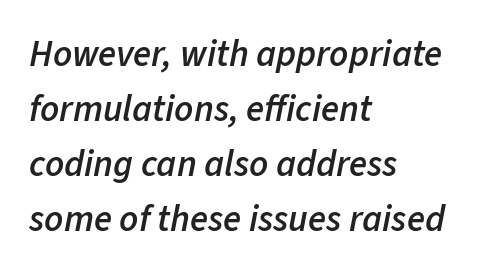
Q: Is the text bold? A: Semi-bold.
Q: Is the text italic (slanted)? A: Yes, it leans right by about 11 degrees.
Q: Is the text underlined? A: No.
Q: How is the paragraph aligned? A: Left-aligned.
Q: Is the spacing between letters normal or unusually wide? A: Normal.
Q: Is the spacing between lines tight, normal or loose? A: Normal.
Q: Width (condensed, normal, or wide)? A: Normal.
Q: Stroke contrast? A: Low.
Q: x-height? A: Medium.
Q: Monospaced? A: No.
